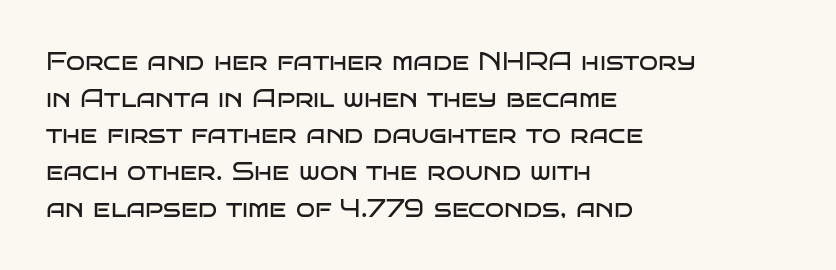
{"italic": "no", "bold": "no", "underline": "no", "align": "left", "line_spacing": "normal", "line_spacing_ratio": 1.47, "letter_spacing": "normal", "letter_spacing_em": 0.0, "glyph_px": 25}
